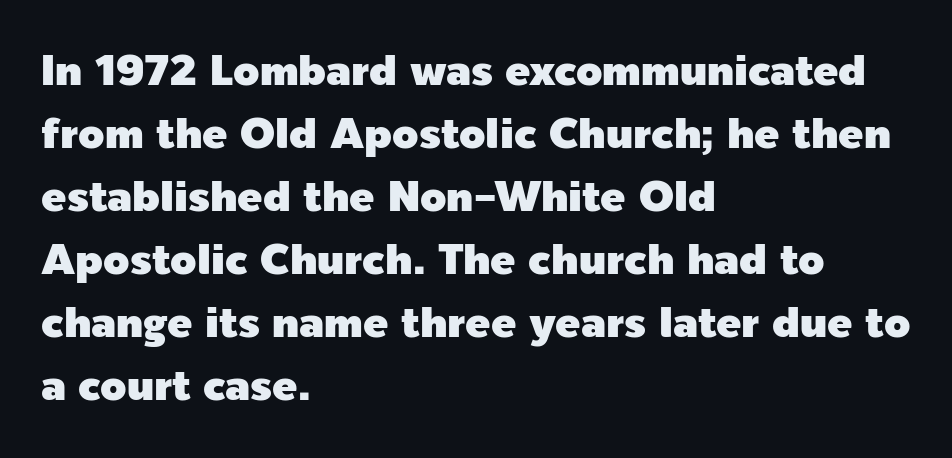
This is the regular roman posture of the typeface. Successive baselines arrive at the customary interval. The setting favours the left margin, as ordinary paragraphs usually do. Default kerning and tracking; the words read as compact shapes. Unlike a traditional serif, this face leaves its strokes unadorned.
